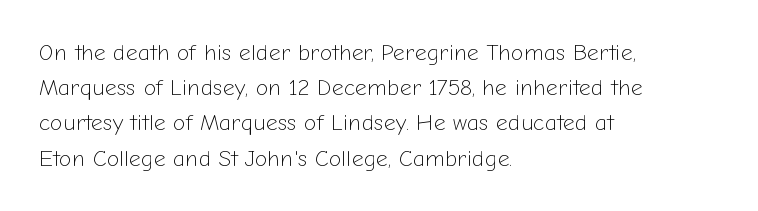
A typesetter would call this leading conventional body-copy spacing. Casual observation: everything's shoved over to the left. Counters stay open thanks to moderate or lighter strokes. The lettering stays uniformly vertical, giving the passage a roman look. No extra tracking has been applied to these lines. The gap between lines stays unmarked.
